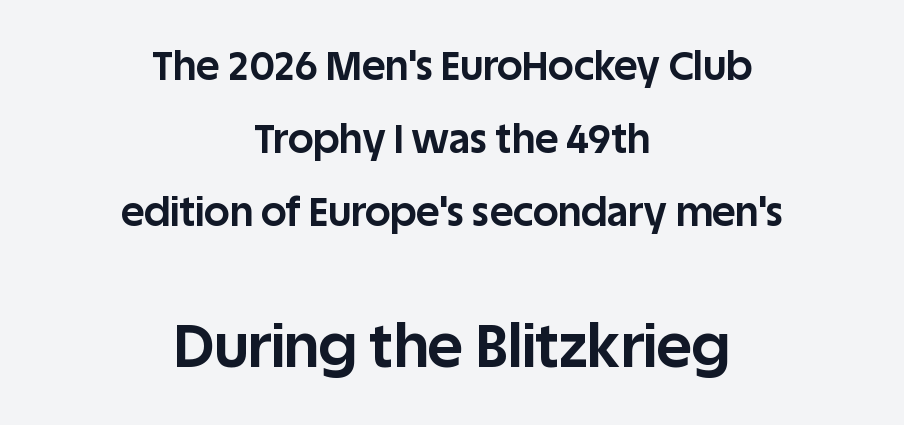
Words float on clear page, feet unadorned. The line texture is even and compact thanks to regular tracking. Nothing sits at the stroke ends, so this counts as sans-serif. Looks like regular typesetting: each glyph gets only the width it needs.
